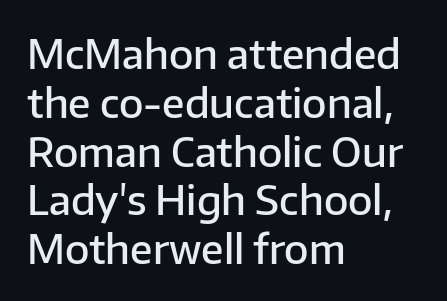
Q: Is the text bold? A: Semi-bold.
Q: Is the text italic (slanted)? A: No, it is upright.
Q: Is the typeface a serif or a sans-serif typeface? A: Sans-serif.
Q: Is the text underlined? A: No.
Q: How is the paragraph aligned? A: Left-aligned.
Q: Is the spacing between letters normal or unusually wide? A: Normal.
Q: Width (condensed, normal, or wide)? A: Normal.
Q: Stroke contrast? A: Low.
Q: x-height? A: Medium.
Q: Monospaced? A: No.
